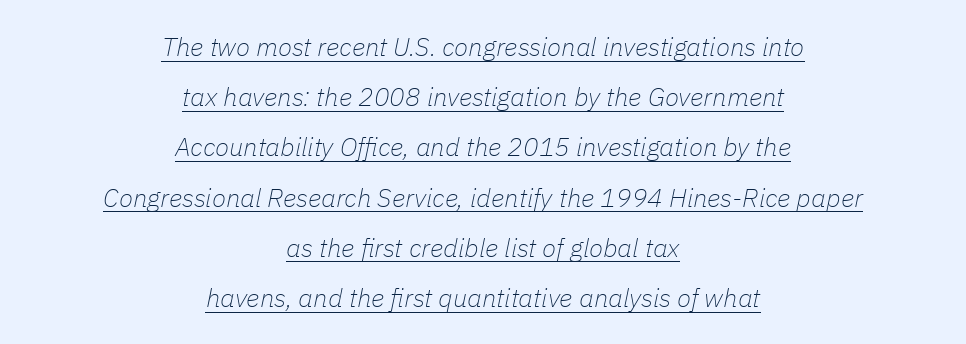
Has an underline been added? It has. This rendering uses center alignment, leaving both contours irregular but symmetric. A great deal of white space separates one row of letters from the next. Weight: not bold — regular or lighter. Observe the ordinary spacing: letters are neighbours, not strangers. Yep, that's italic — everything's leaning.
